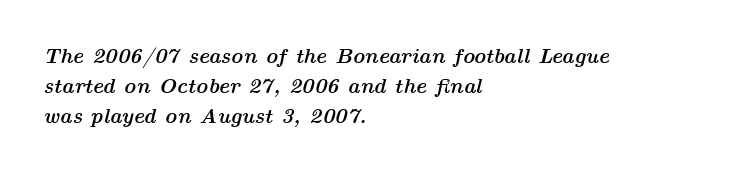
Q: Is the text bold? A: Yes.
Q: Is the text italic (slanted)? A: Yes, it leans right by about 14 degrees.
Q: Is the text underlined? A: No.
Q: How is the paragraph aligned? A: Left-aligned.
Q: Is the spacing between letters normal or unusually wide? A: Normal.
Q: Is the spacing between lines tight, normal or loose? A: Normal.
